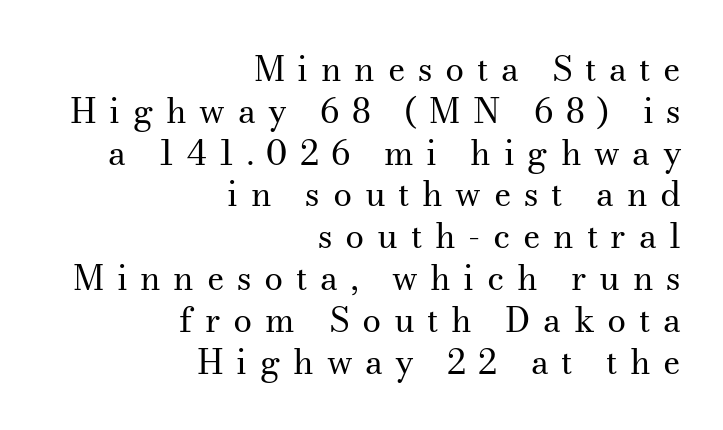
Serifs: yes, visible at the terminals of the letterforms. Counters stay open thanks to moderate or lighter strokes. If you drew a line through each stem, it would be perfectly vertical. The baseline area is clear. A flush-right, rag-left setting is used for this passage. The rendering uses natural spacing where letterforms have individual widths.
